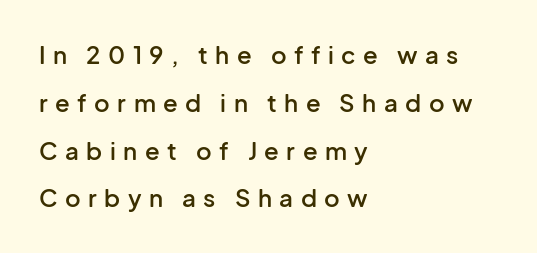
{"italic": "no", "bold": "semi", "underline": "no", "align": "left", "line_spacing": "loose", "line_spacing_ratio": 1.99, "letter_spacing": "wide", "letter_spacing_em": 0.31, "glyph_px": 24}
